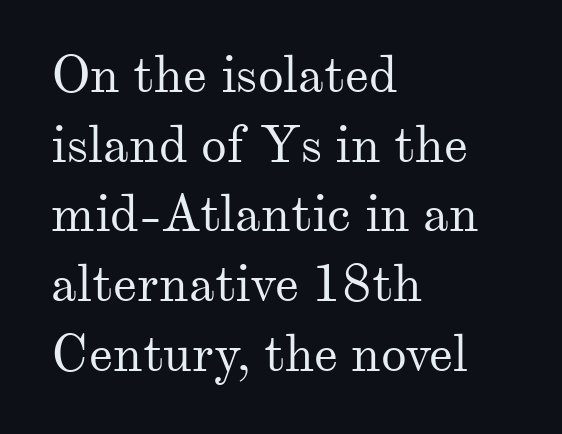
Is the letter spacing exaggerated? No — it looks like the ordinary default. The axis of the letterforms is exactly vertical. Regular leading. The letters carry serifs — small finishing strokes at the ends of their stems. Honestly, there is no underline to notice here at all. The paragraph has a hard left edge and a soft right edge.
